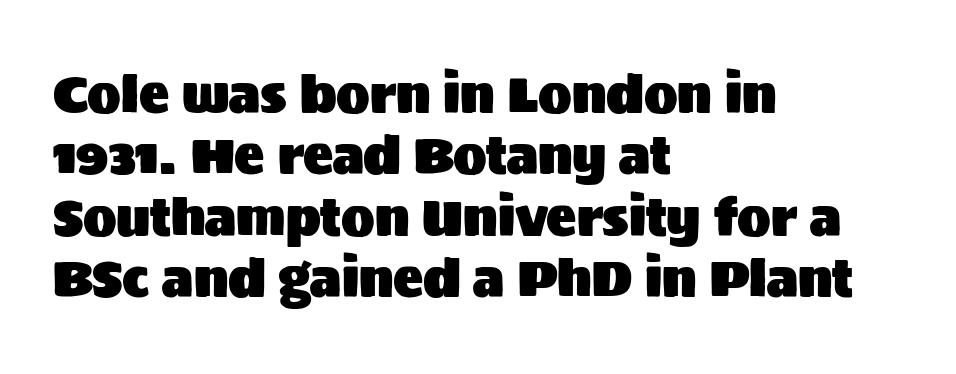
The image shows 50 px sans-serif type, upright; set left-aligned, line spacing 1.23x, normal letter spacing, not underlined; medium stroke contrast and a large x-height.
